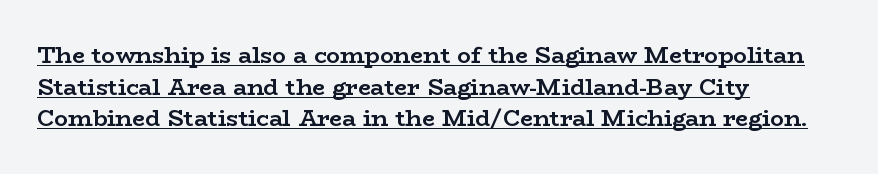
The image shows 23 px bold type, upright; set left-aligned, normal line spacing (1.38x), normal letter spacing, underlined.
